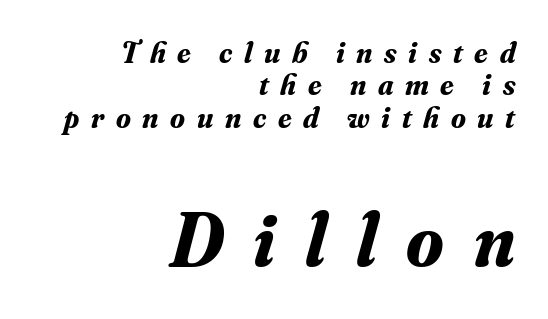
Q: Is the text bold? A: Yes.
Q: Is the text italic (slanted)? A: Yes, it leans right by about 16 degrees.
Q: Is the typeface a serif or a sans-serif typeface? A: Serif.
Q: Is the text underlined? A: No.
Q: How is the paragraph aligned? A: Right-aligned.
Q: Is the spacing between letters normal or unusually wide? A: Unusually wide.
Q: Is the spacing between lines tight, normal or loose? A: Tight.
Q: Which block of text is set in a larger size, the first (top) or the second (bottom)? A: The second (bottom) one.
Q: Width (condensed, normal, or wide)? A: Normal.
Q: Stroke contrast? A: Medium.
Q: x-height? A: Small.
Q: Monospaced? A: No.
